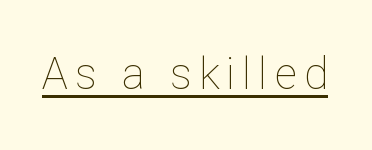
The specimen includes a rule beneath the text block's lines. This is roman type, the default non-slanted kind. The passage shown is typed in a proportional face where columns would drift. Caption: face not bold, strokes unweighted.
